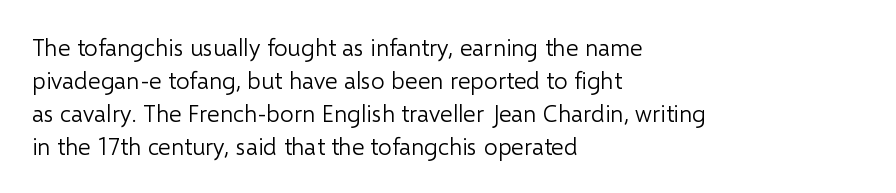
These lines stack with their left ends in a neat column. Letters rest on an invisible, unmarked baseline. The lines sit at an ordinary, default distance from one another. The type sits square on the baseline with zero lean. No letter is thick-stroked: the sample isn't bold. Default kerning and tracking; the words read as compact shapes.
